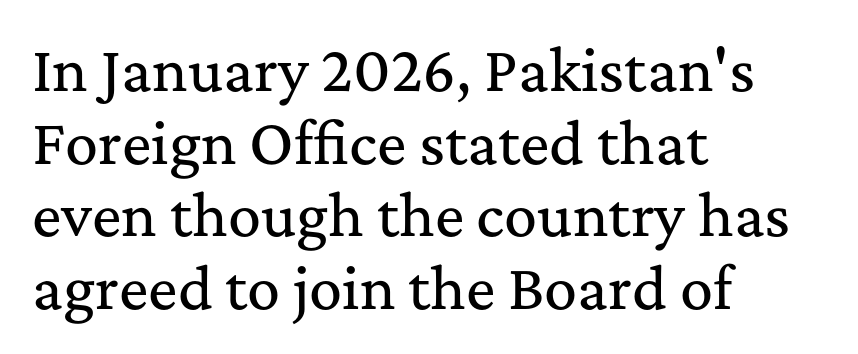
Q: Is the text italic (slanted)? A: No, it is upright.
Q: Is the typeface a serif or a sans-serif typeface? A: Serif.
Q: Is the text underlined? A: No.
Q: How is the paragraph aligned? A: Left-aligned.
Q: Is the spacing between letters normal or unusually wide? A: Normal.
Q: Is the spacing between lines tight, normal or loose? A: Normal.
Q: Width (condensed, normal, or wide)? A: Normal.
Q: Stroke contrast? A: Medium.
Q: x-height? A: Medium.
Q: Monospaced? A: No.
